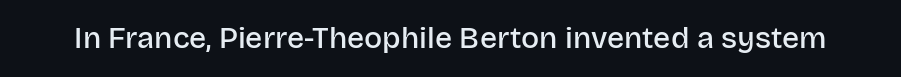
{"serif": "no", "italic": "no", "bold": "semi", "weight": "semibold", "width": "normal", "stroke_contrast": "low", "x_height": "large", "monospaced": "no", "underline": "no", "letter_spacing": "normal", "letter_spacing_em": 0.0, "glyph_px": 30}
